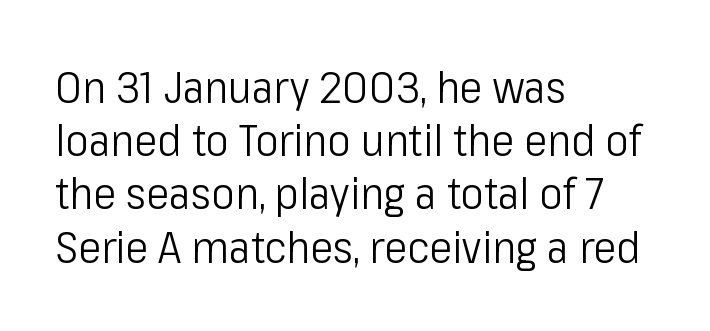
Unbolded letterforms with no extra heft. You can tell it's not italic because the verticals are truly vertical. Anything drawn beneath the words? Only blank space. Font category for this specimen: sans-serif.
